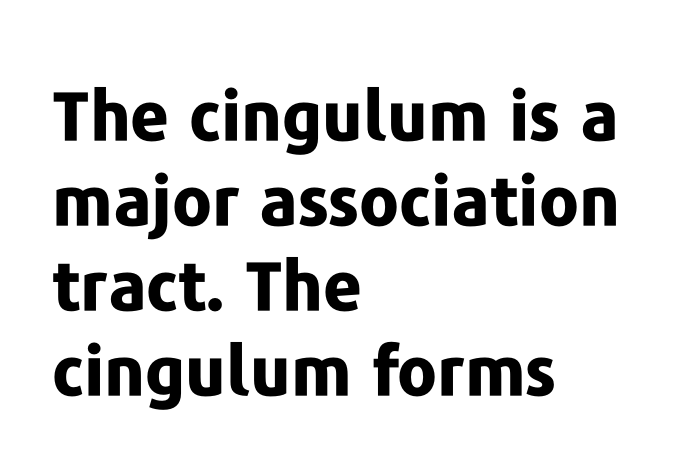
Q: Is the text bold? A: Yes.
Q: Is the text italic (slanted)? A: No, it is upright.
Q: Is the typeface a serif or a sans-serif typeface? A: Sans-serif.
Q: Is the text underlined? A: No.
Q: How is the paragraph aligned? A: Left-aligned.
Q: Is the spacing between letters normal or unusually wide? A: Normal.
Q: Is the spacing between lines tight, normal or loose? A: Normal.
Q: Width (condensed, normal, or wide)? A: Normal.
Q: Stroke contrast? A: Low.
Q: x-height? A: Medium.
Q: Monospaced? A: No.
